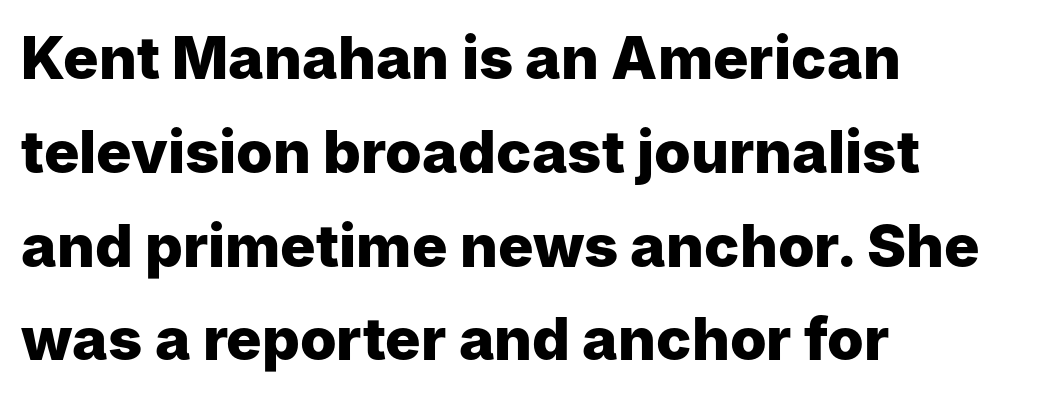
The ragged edge is on the right, which tells us the setting is flush left. The lines sit at an ordinary, default distance from one another. Underline: absent. Does extra space separate the letters? No, they use regular spacing. Heavy-handed strokes throughout: this text is bold.
